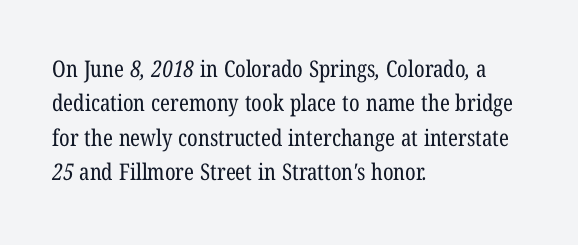
{"bold": "no", "underline": "no", "align": "left", "line_spacing": "normal", "line_spacing_ratio": 1.5, "letter_spacing": "normal", "letter_spacing_em": 0.0, "glyph_px": 23}
